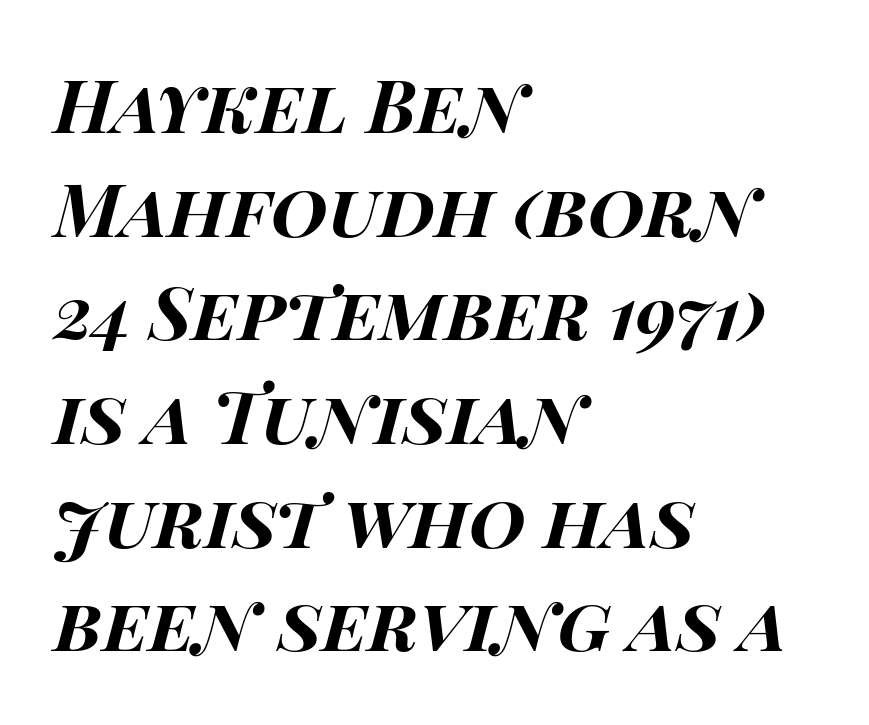
Q: Is the text bold? A: Yes.
Q: Is the text italic (slanted)? A: Yes, it leans right by about 14 degrees.
Q: Is the text underlined? A: No.
Q: How is the paragraph aligned? A: Left-aligned.
Q: Is the spacing between letters normal or unusually wide? A: Normal.
Q: Is the spacing between lines tight, normal or loose? A: Normal.
Q: Width (condensed, normal, or wide)? A: Wide.
Q: Stroke contrast? A: High.
Q: x-height? A: Large.
Q: Monospaced? A: No.
